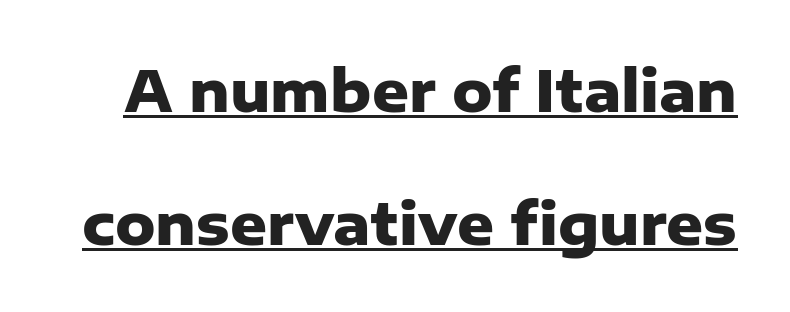
The image shows 57 px heavy sans-serif type, upright; set loose line spacing (2.34x), normal letter spacing, underlined; low stroke contrast and a medium x-height.
